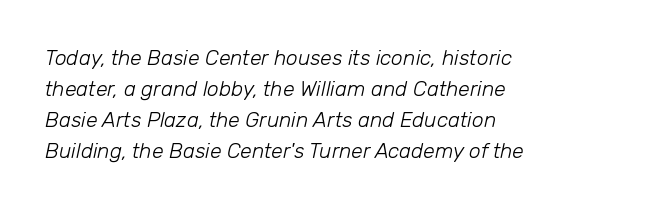
Anything drawn beneath the words? Only blank space. Leftover space on each line is placed entirely after the last word. These glyphs show unthickened strokes, regular width or finer. Quick note: interline space is typical. The horizontal fit of the characters is conventional and even. These lines were composed using italics.
